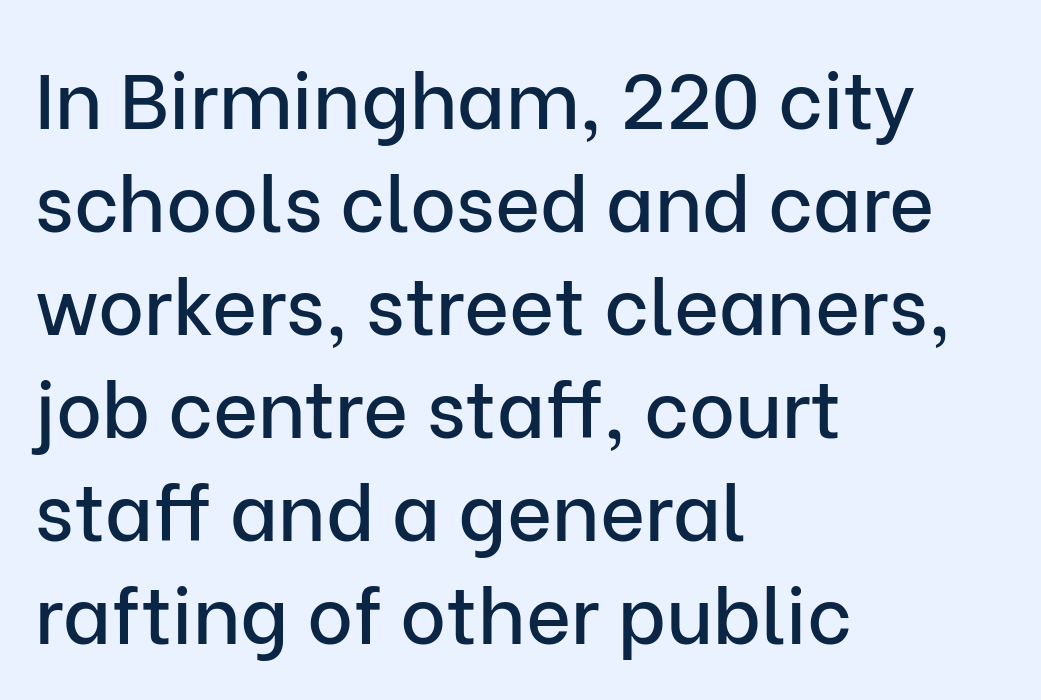
This rendering features lettering with no underline. The type family on display is of the sans-serif kind. Think of a printed novel: that variable character pitch is what you see here. Layout note: lines flush left. Leading matches the norm, producing a regular column. Do the letters lean? They stand straight.
